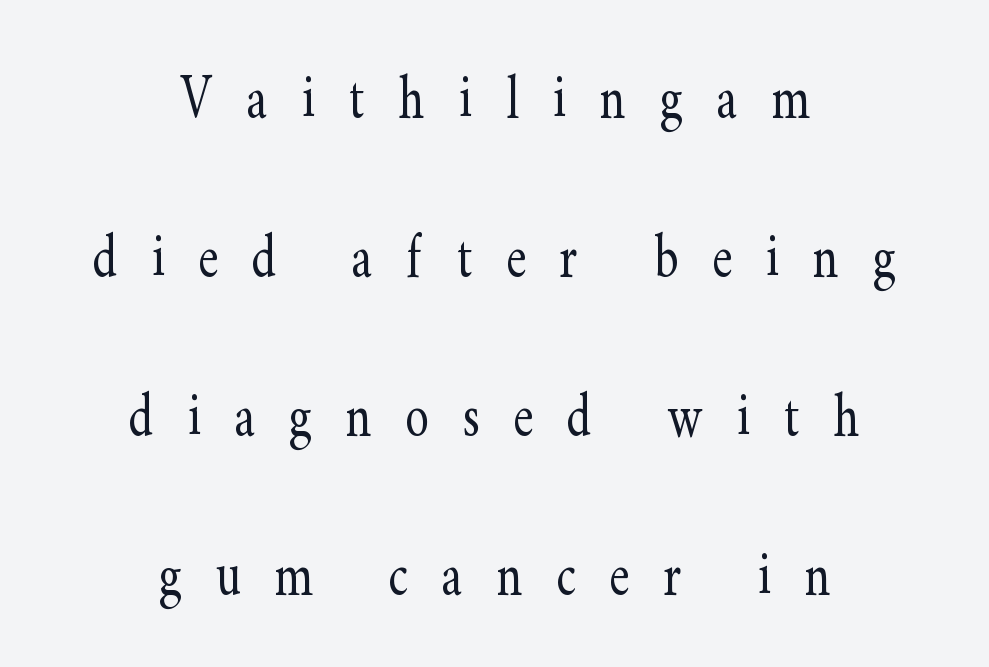
Notice the wide empty band between every row — that's loose leading. Ordinary non-slanted type is in use. Underline: absent. Short note: letters widely spaced. Weight: not bold — regular or lighter. This rendering uses center alignment, leaving both contours irregular but symmetric.
